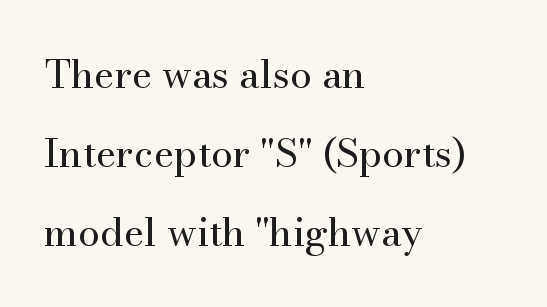
Little horizontal feet cap the strokes, marking this as serif type. If you drew a line through each stem, it would be perfectly vertical. Short and long lines alike share a common starting point at left. Compared with typical body copy, the letter spacing here is the same. This sample has the flowing, uneven cadence of proportional lettering.
